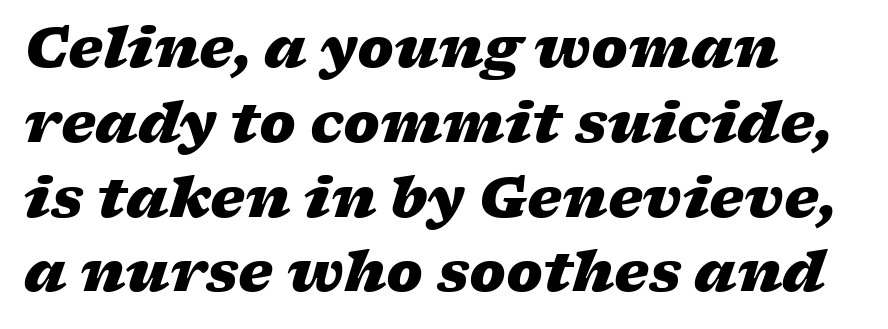
The image shows 55 px heavy, wide type, italic (leaning right); set left-aligned, normal line spacing (1.36x), normal letter spacing, not underlined; low stroke contrast and a medium x-height.
